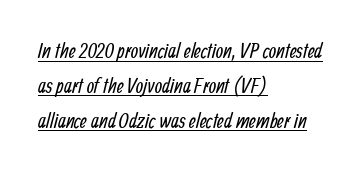
Q: Is the text bold? A: No.
Q: Is the text underlined? A: Yes.
Q: How is the paragraph aligned? A: Left-aligned.
Q: Is the spacing between letters normal or unusually wide? A: Normal.
Q: Is the spacing between lines tight, normal or loose? A: Normal.
